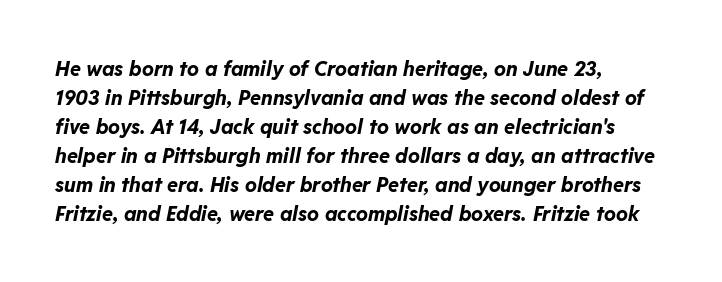
The image shows 20 px bold type, italic (leaning right); set left-aligned, normal line spacing (1.45x), normal letter spacing, not underlined.
